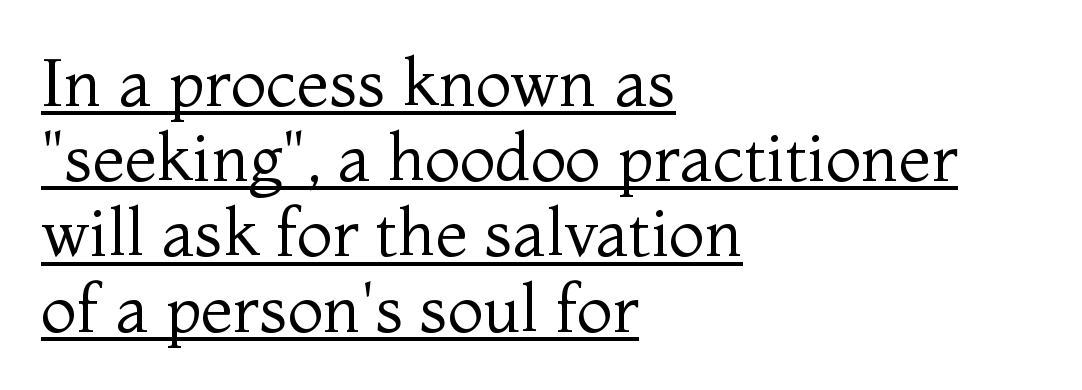
Weight: in the light-to-regular range. Classification — serif. The vertical gap from one line to the next is small. Is the block centered? No — it sits flush against the left margin.
